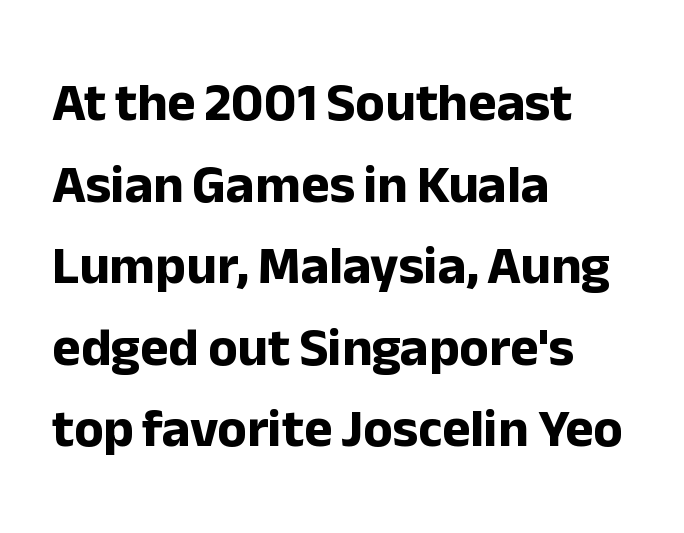
{"serif": "no", "italic": "no", "bold": "yes", "weight": "bold", "width": "normal", "stroke_contrast": "low", "x_height": "medium", "monospaced": "no", "underline": "no", "align": "left", "line_spacing": "normal", "line_spacing_ratio": 1.51, "letter_spacing": "normal", "letter_spacing_em": 0.0, "glyph_px": 54}
